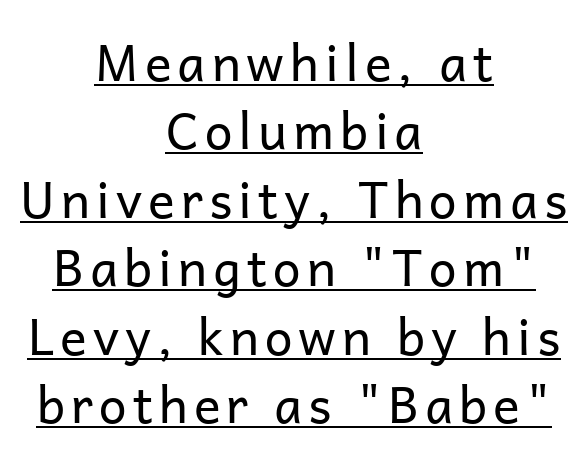
Does the leading feel generous? No, just average. Heaviness? Minimal to ordinary, like unemphasized prose. A typesetter would call this proportional, since set widths differ per character. The lettering stays uniformly vertical, giving the passage a roman look.
